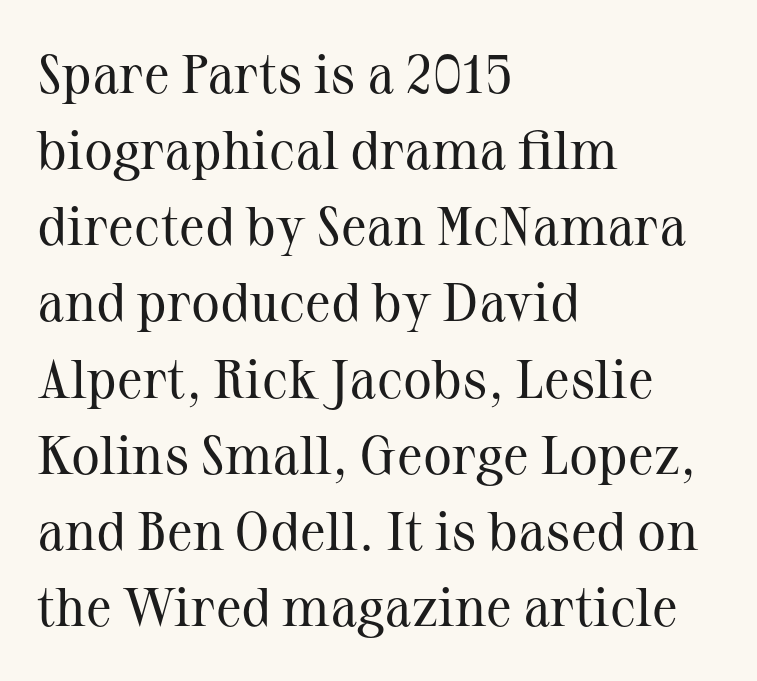
Q: Is the text bold? A: No.
Q: Is the text italic (slanted)? A: No, it is upright.
Q: Is the typeface a serif or a sans-serif typeface? A: Serif.
Q: Is the text underlined? A: No.
Q: How is the paragraph aligned? A: Left-aligned.
Q: Is the spacing between letters normal or unusually wide? A: Normal.
Q: Is the spacing between lines tight, normal or loose? A: Normal.
Q: Width (condensed, normal, or wide)? A: Normal.
Q: Stroke contrast? A: Medium.
Q: x-height? A: Medium.
Q: Monospaced? A: No.
